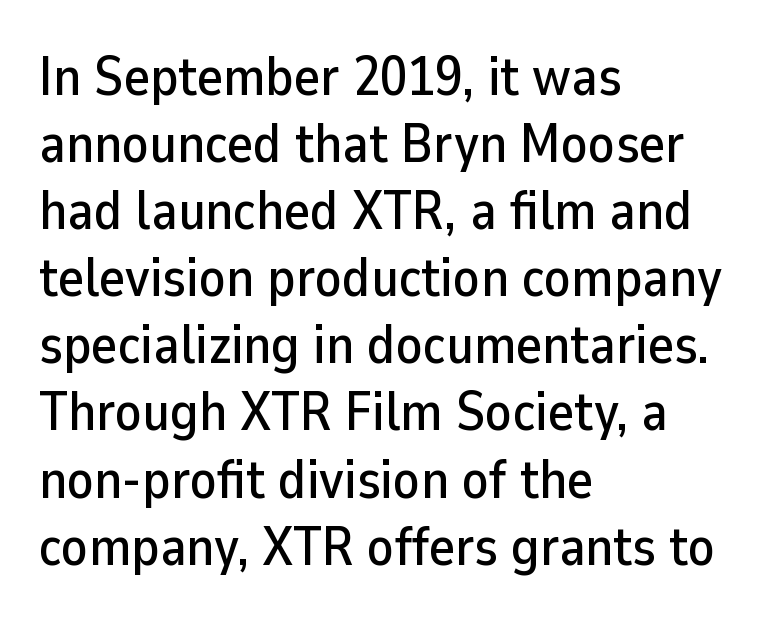
The image shows 55 px sans-serif type, upright; set left-aligned, line spacing 1.22x, normal letter spacing, not underlined; low stroke contrast and a medium x-height.
